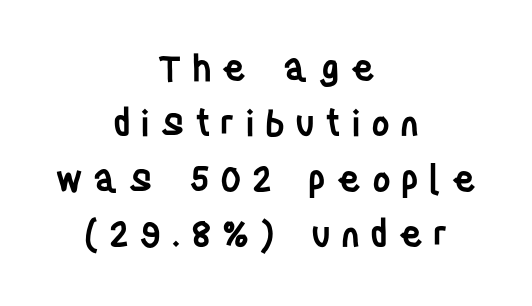
{"serif": "no", "italic": "no", "bold": "semi", "weight": "semibold", "width": "condensed", "stroke_contrast": "low", "x_height": "large", "monospaced": "no", "underline": "no", "align": "center", "line_spacing": "normal", "line_spacing_ratio": 1.54, "letter_spacing": "wide", "letter_spacing_em": 0.28, "glyph_px": 36}
